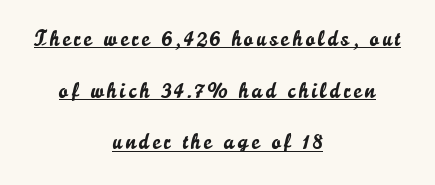
Q: Is the text italic (slanted)? A: Yes.
Q: Is the text underlined? A: Yes.
Q: How is the paragraph aligned? A: Centered.
Q: Is the spacing between lines tight, normal or loose? A: Loose.
